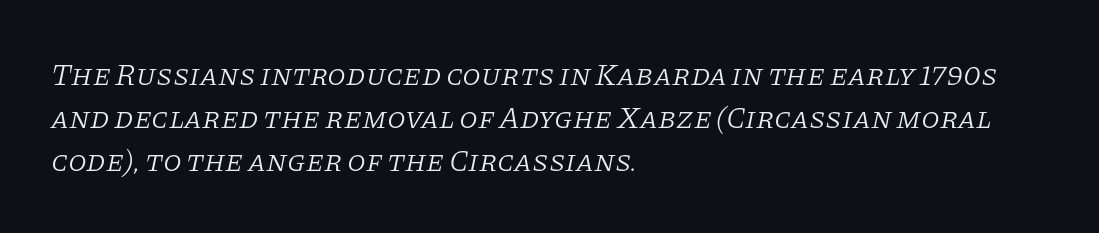
Decoration check: the copy has no underline. Is there much room between lines? A standard amount, neither cramped nor airy. Proportional: the letters do not fall into vertical columns. Standard letterfit; no display-style spreading of the glyphs.
